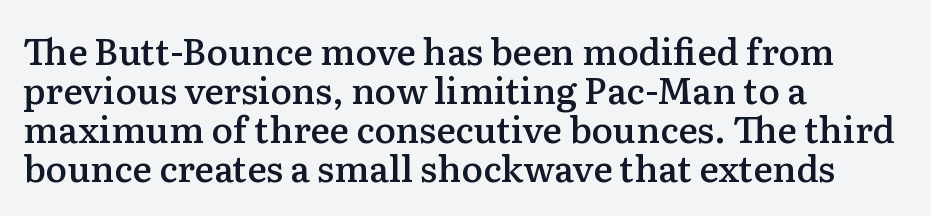
Q: Is the text bold? A: Semi-bold.
Q: Is the text italic (slanted)? A: No, it is upright.
Q: Is the typeface a serif or a sans-serif typeface? A: Serif.
Q: Is the text underlined? A: No.
Q: How is the paragraph aligned? A: Left-aligned.
Q: Is the spacing between letters normal or unusually wide? A: Normal.
Q: Is the spacing between lines tight, normal or loose? A: Tight.
Q: Width (condensed, normal, or wide)? A: Normal.
Q: Stroke contrast? A: Medium.
Q: x-height? A: Medium.
Q: Monospaced? A: No.
